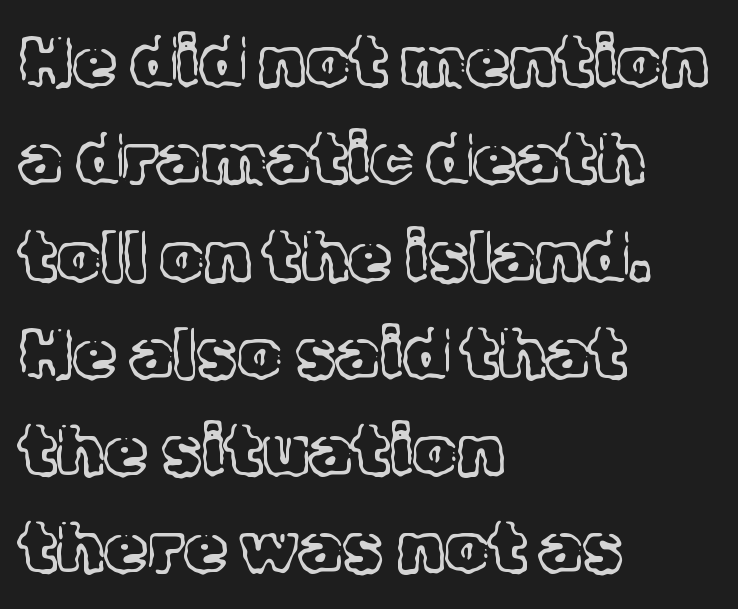
Do the characters align in a grid? No, the font is proportional. This sample is left-justified, so line endings fall wherever the words run out. This rendering features lettering with no underline. Tall strokes in this sample are plumb rather than angled. Is this a sans? No — the strokes have serifs. The block of text has a typical density, with ordinary space between rows.
